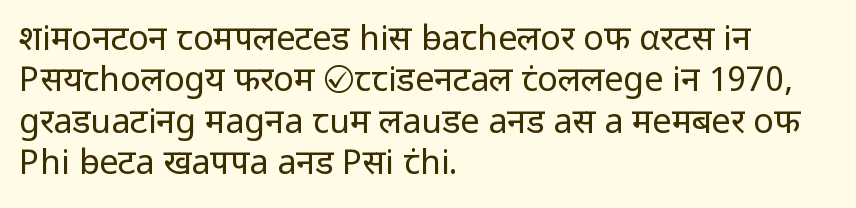
Q: Is the text bold? A: No.
Q: Is the text italic (slanted)? A: No, it is upright.
Q: Is the typeface a serif or a sans-serif typeface? A: Sans-serif.
Q: Is the text underlined? A: No.
Q: How is the paragraph aligned? A: Left-aligned.
Q: Is the spacing between letters normal or unusually wide? A: Normal.
Q: Width (condensed, normal, or wide)? A: Normal.
Q: Stroke contrast? A: Low.
Q: x-height? A: Medium.
Q: Monospaced? A: No.
